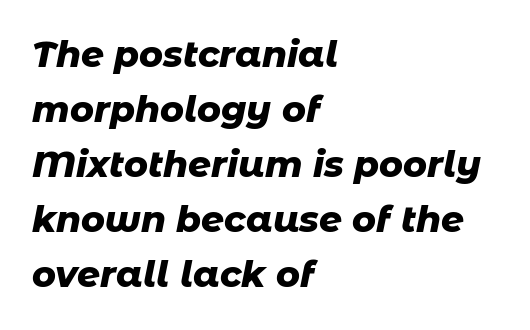
Q: Is the text bold? A: Yes.
Q: Is the text italic (slanted)? A: Yes, it leans right by about 11 degrees.
Q: Is the text underlined? A: No.
Q: How is the paragraph aligned? A: Left-aligned.
Q: Is the spacing between letters normal or unusually wide? A: Normal.
Q: Is the spacing between lines tight, normal or loose? A: Normal.
Q: Width (condensed, normal, or wide)? A: Normal.
Q: Stroke contrast? A: Low.
Q: x-height? A: Medium.
Q: Monospaced? A: No.
